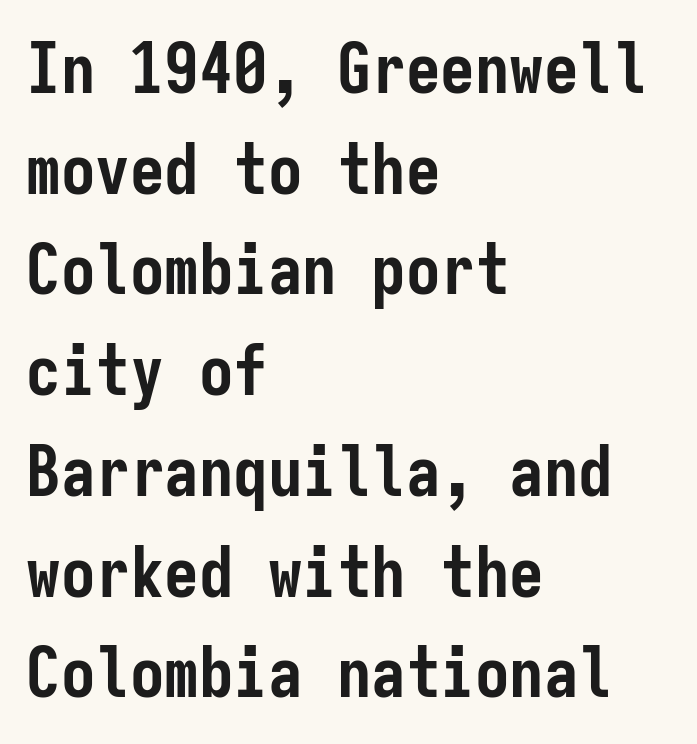
Students, note that the glyphs here touch the page at normal intervals. The specimen omits any rule beneath the text block's lines. This sample uses an upright cut, with every glyph sitting square on the baseline. Evenly set lines give the paragraph a standard silhouette. Looks like terminal output: every glyph gets an equal slot.
